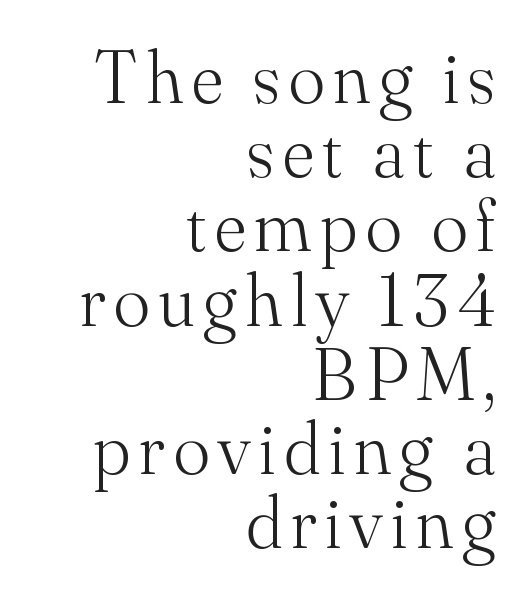
{"serif": "yes", "italic": "no", "bold": "no", "weight": "light", "width": "normal", "stroke_contrast": "medium", "x_height": "small", "monospaced": "no", "underline": "no", "align": "right", "line_spacing": "tight", "line_spacing_ratio": 0.99, "glyph_px": 75}
